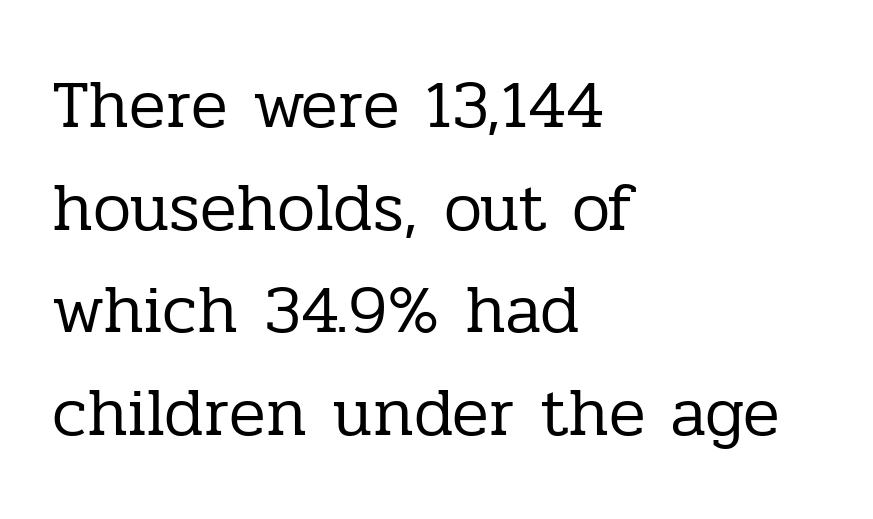
Q: Is the text bold? A: No.
Q: Is the text italic (slanted)? A: No, it is upright.
Q: Is the typeface a serif or a sans-serif typeface? A: Serif.
Q: Is the text underlined? A: No.
Q: How is the paragraph aligned? A: Left-aligned.
Q: Is the spacing between letters normal or unusually wide? A: Normal.
Q: Is the spacing between lines tight, normal or loose? A: Normal.
Q: Width (condensed, normal, or wide)? A: Normal.
Q: Stroke contrast? A: Low.
Q: x-height? A: Medium.
Q: Monospaced? A: No.
